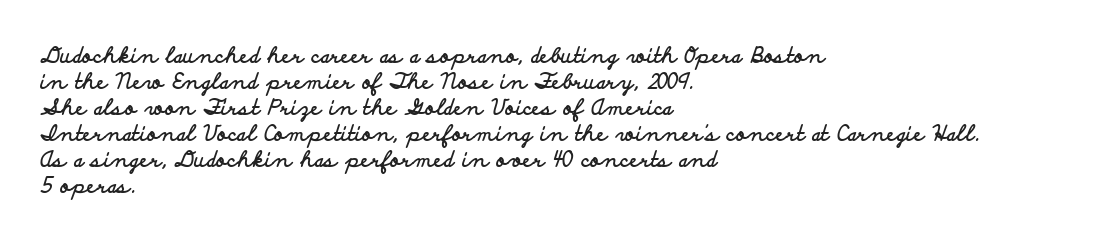
The strokes are fattened all the way to bold. Visually the block forms a straight wall on the left and a jagged coastline on the right. The words here are not underlined.
